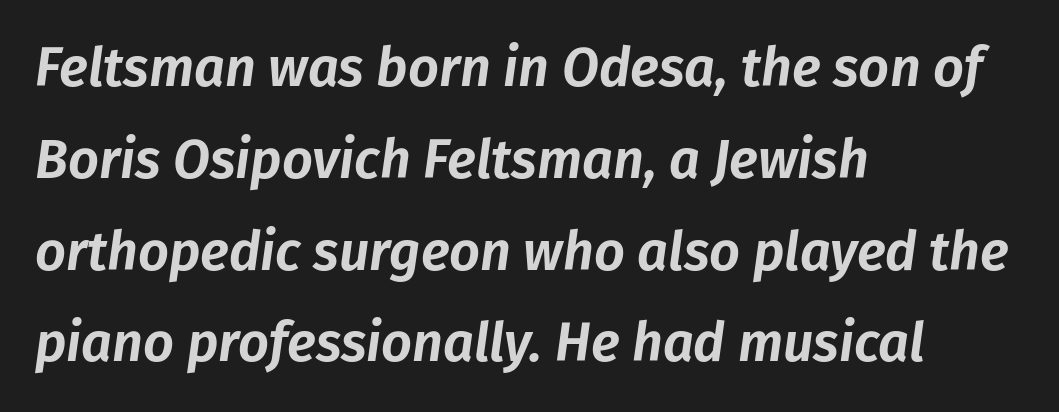
Layout note: lines flush left. Words appear dense and cohesive because spacing is normal. The space directly below the letters is spotless. Here the designer chose a conventional face with non-uniform glyph widths. The typography opts for an oblique posture over an upright one. Does the leading feel generous? No, just average.
